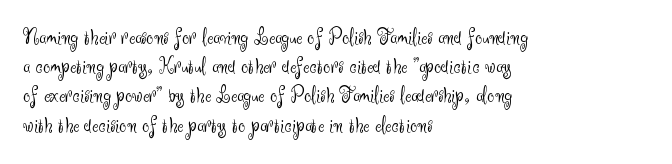
The image shows 23 px text type, upright; set left-aligned, normal line spacing (1.27x), normal letter spacing, not underlined.
